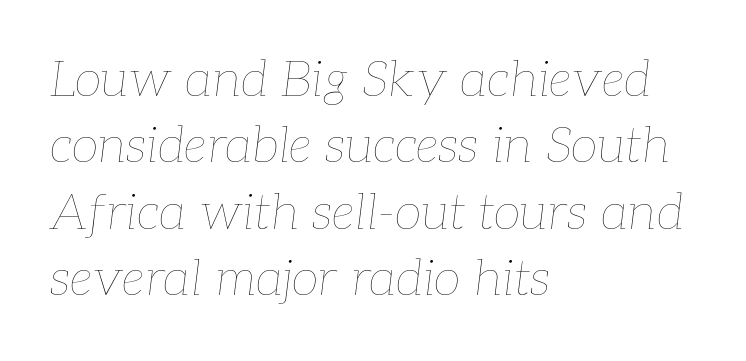
{"italic": "yes", "lean": "right", "slant_degrees": 7, "bold": "no", "weight": "thin", "width": "normal", "stroke_contrast": "low", "x_height": "medium", "monospaced": "no", "underline": "no", "align": "left", "line_spacing": "normal", "line_spacing_ratio": 1.33, "letter_spacing": "normal", "letter_spacing_em": 0.0, "glyph_px": 50}
